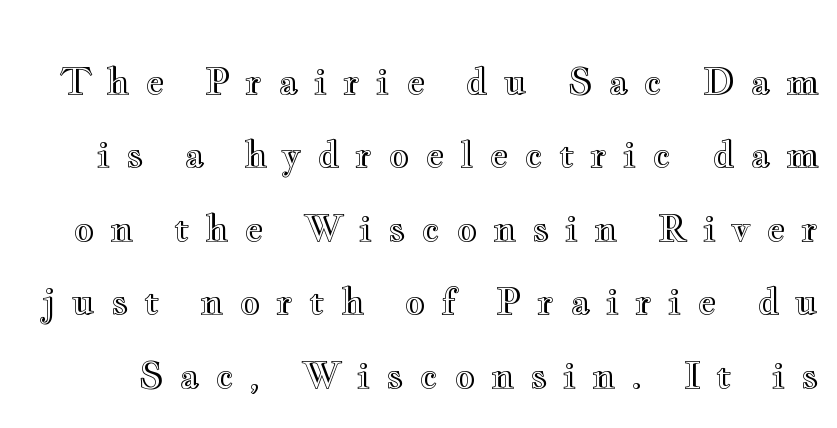
Here the designer chose a conventional face with non-uniform glyph widths. Every character sits straight up, as roman type does. Each row of text sits above clean, open space. Look at the tracking — it's clearly loosened, letters drifting apart. Successive baselines arrive slowly, with a big drop between each.
